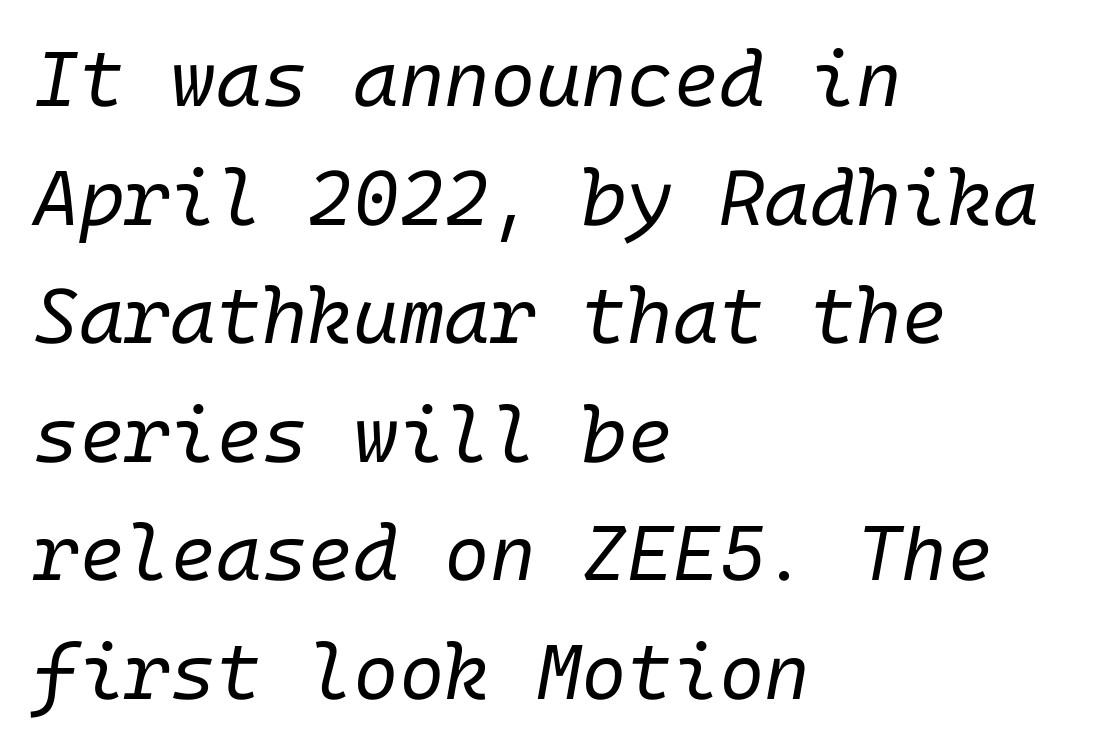
The image shows 78 px regular-weight type, italic (leaning right); set left-aligned, normal line spacing (1.52x), normal letter spacing, not underlined; low stroke contrast and a medium x-height.
